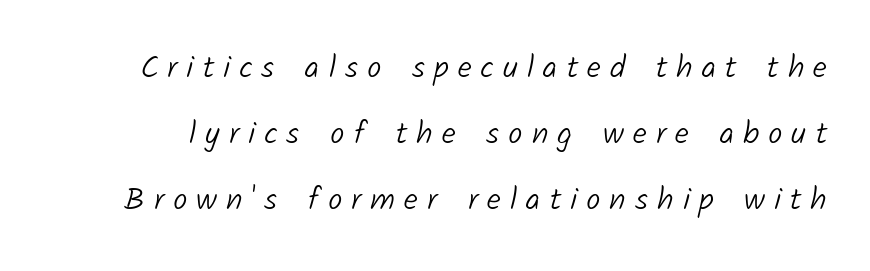
Q: Is the text bold? A: No.
Q: Is the typeface a serif or a sans-serif typeface? A: Sans-serif.
Q: Is the text underlined? A: No.
Q: Is the spacing between letters normal or unusually wide? A: Unusually wide.
Q: Is the spacing between lines tight, normal or loose? A: Loose.
Q: Width (condensed, normal, or wide)? A: Normal.
Q: Stroke contrast? A: Low.
Q: x-height? A: Medium.
Q: Monospaced? A: No.
